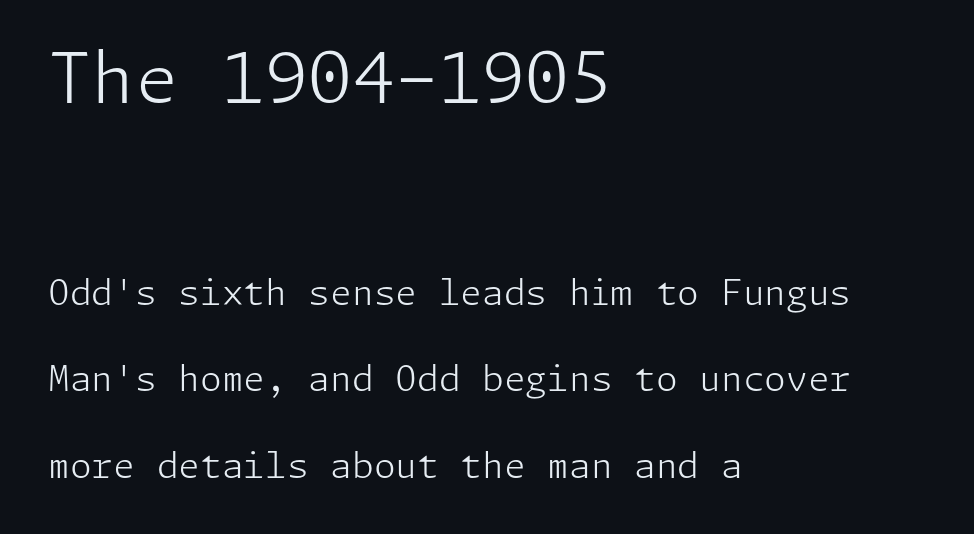
Caption: upper text group enlarged, lower text group reduced. The designer went with a sans here, leaving each stem footless. The paragraph shown leans on its left margin. In terms of posture, this sample is upright.
